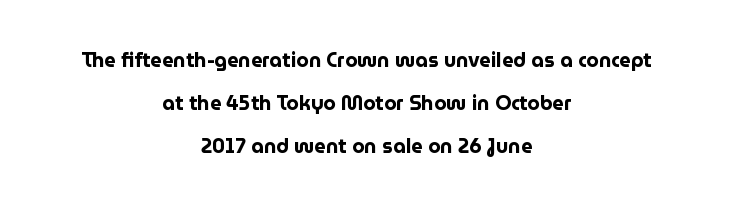
If you folded the block vertically in half, each line would mirror itself in length. Leading: increased. Glyph-to-glyph distance matches everyday printed text. In terms of posture, this sample is upright. The strip under each line holds only bare page.
